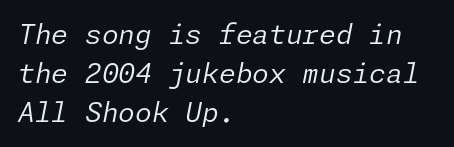
The image shows 27 px text type, italic (leaning right); set left-aligned, normal line spacing (1.45x), normal letter spacing, not underlined.
